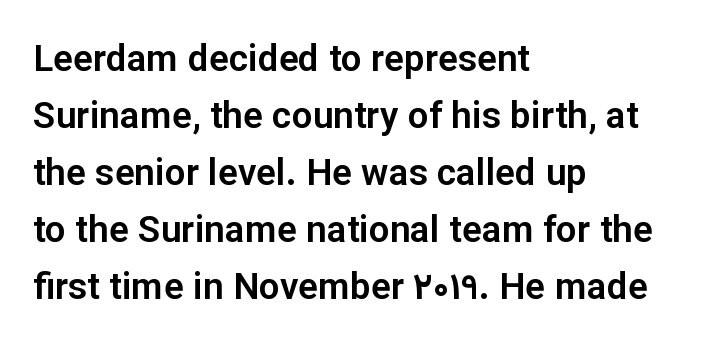
The image shows 37 px sans-serif type, upright; set left-aligned, normal line spacing (1.54x), normal letter spacing, not underlined; low stroke contrast and a medium x-height.
